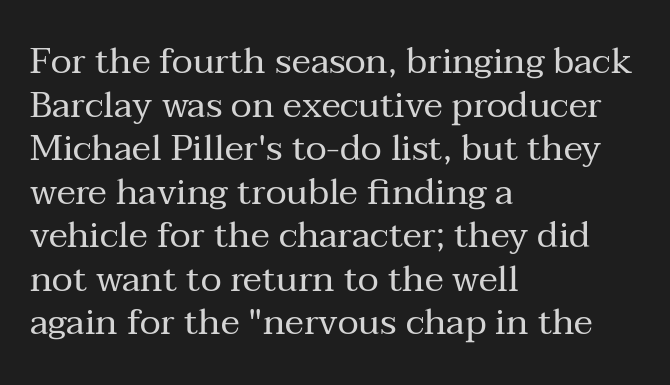
{"serif": "yes", "italic": "no", "bold": "no", "weight": "regular", "width": "normal", "stroke_contrast": "medium", "x_height": "medium", "monospaced": "no", "underline": "no", "align": "left", "line_spacing_ratio": 1.21, "letter_spacing": "normal", "letter_spacing_em": 0.0, "glyph_px": 36}
